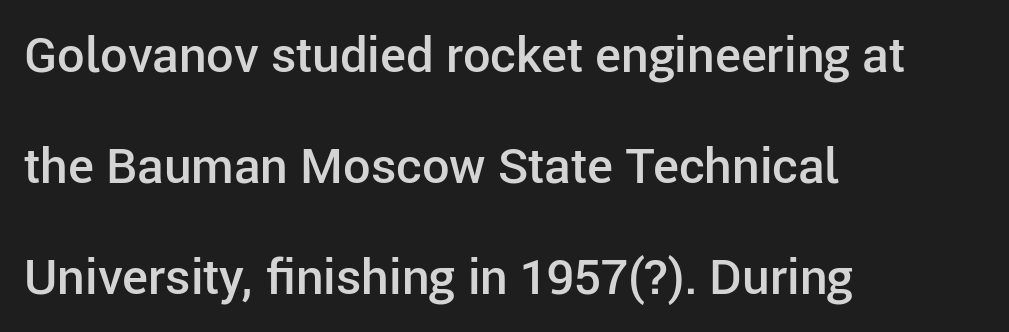
{"serif": "no", "italic": "no", "bold": "semi", "weight": "semibold", "width": "normal", "stroke_contrast": "low", "x_height": "medium", "monospaced": "no", "underline": "no", "align": "left", "line_spacing": "loose", "line_spacing_ratio": 2.27, "letter_spacing": "normal", "letter_spacing_em": 0.0, "glyph_px": 49}
